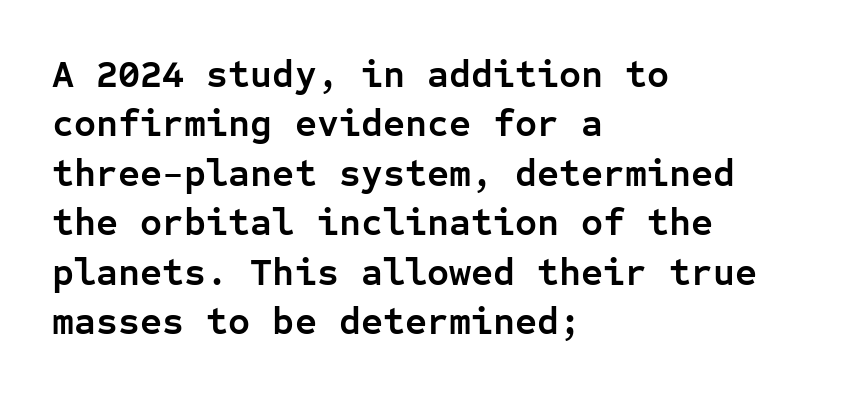
The image shows 38 px semibold sans-serif type, upright, monospaced; set left-aligned, normal line spacing (1.3x), normal letter spacing, not underlined; low stroke contrast and a medium x-height.
